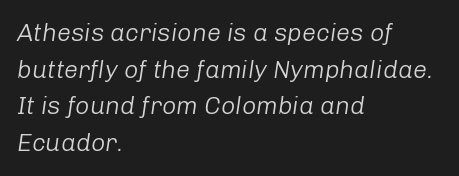
Designer's note — italics engaged. Which margin do the lines hug? The left one — the right edge is uneven. This sample uses plain, unmodified letter spacing. The specimen omits any rule beneath the text block's lines. A quiet, ordinary-to-light weight characterises the typeface.
